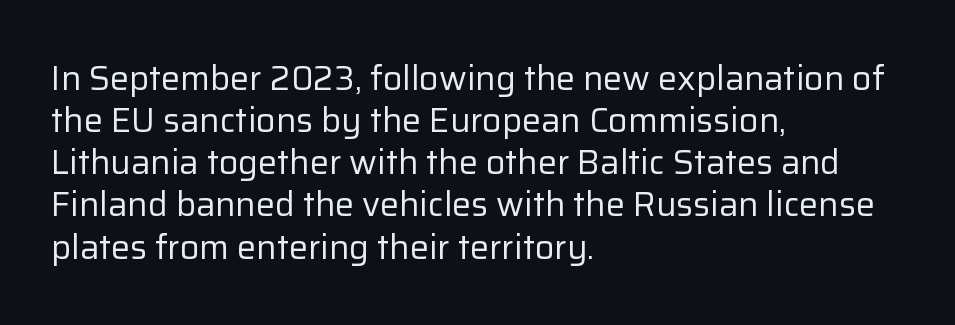
{"serif": "no", "italic": "no", "bold": "no", "weight": "regular", "width": "normal", "stroke_contrast": "low", "x_height": "medium", "monospaced": "no", "underline": "no", "align": "left", "line_spacing_ratio": 1.24, "letter_spacing": "normal", "letter_spacing_em": 0.0, "glyph_px": 34}
